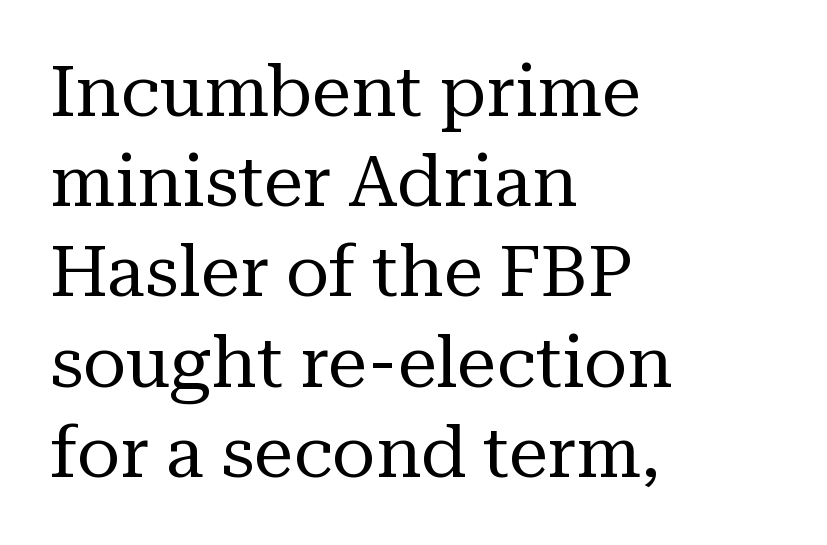
The image shows 71 px regular-weight serif type, upright; set left-aligned, normal line spacing (1.27x), normal letter spacing, not underlined; medium stroke contrast and a medium x-height.
